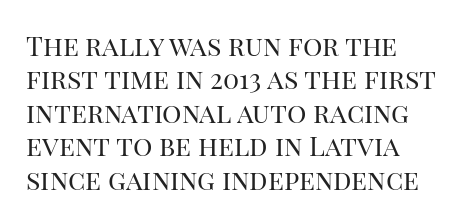
Q: Is the text bold? A: No.
Q: Is the text italic (slanted)? A: No, it is upright.
Q: Is the text underlined? A: No.
Q: How is the paragraph aligned? A: Left-aligned.
Q: Is the spacing between letters normal or unusually wide? A: Normal.
